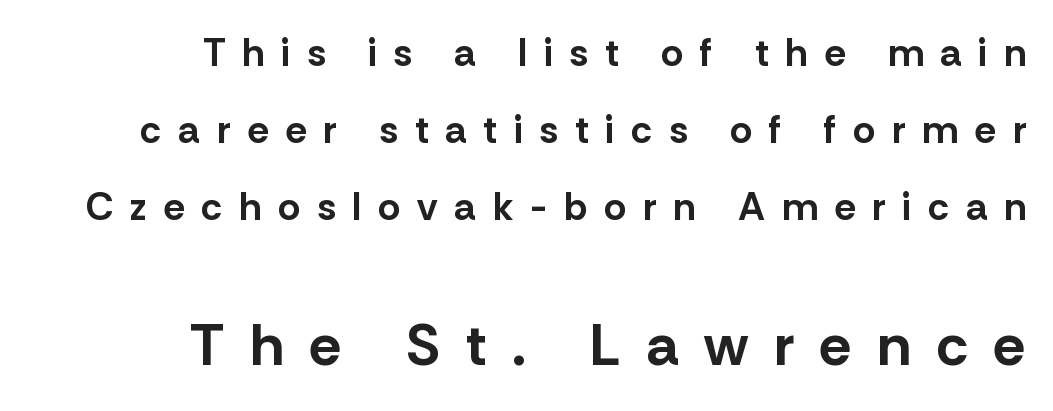
Whoever set this chose breathing room over compactness in the vertical rhythm. Right-aligned paragraph, ragged on the left. The passage shown begins with its smaller block and ends with its larger one. Any mark beneath the type? The region is blank. The letters advance in unequal steps, a hallmark of proportional type.
